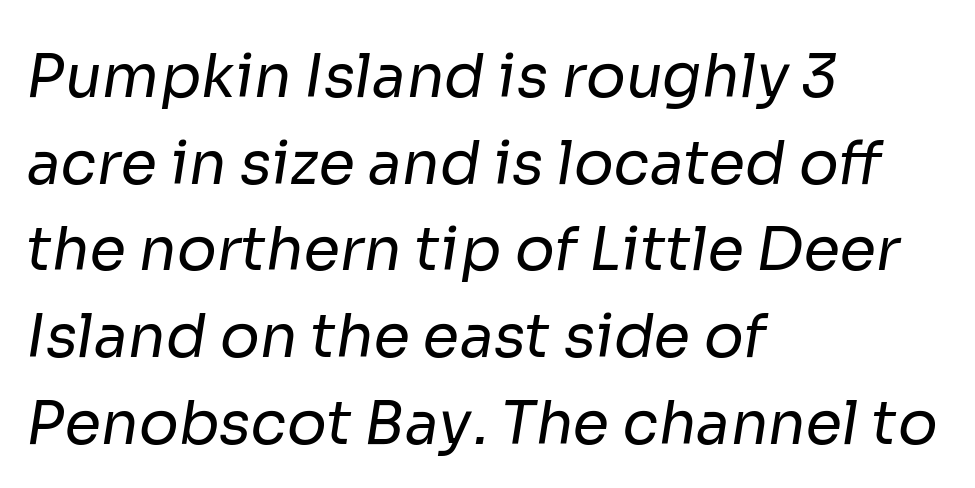
The image shows 59 px regular-weight sans-serif type; set left-aligned, normal line spacing (1.47x), normal letter spacing, not underlined; low stroke contrast and a medium x-height.
